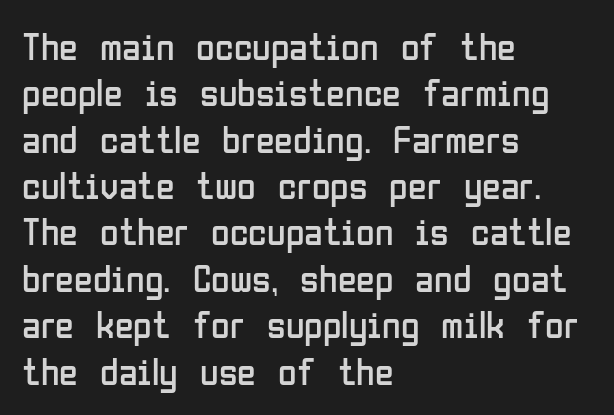
{"serif": "no", "italic": "no", "bold": "no", "weight": "regular", "width": "condensed", "stroke_contrast": "low", "x_height": "medium", "monospaced": "no", "underline": "no", "align": "left", "line_spacing_ratio": 1.22, "letter_spacing": "normal", "letter_spacing_em": 0.0, "glyph_px": 38}
